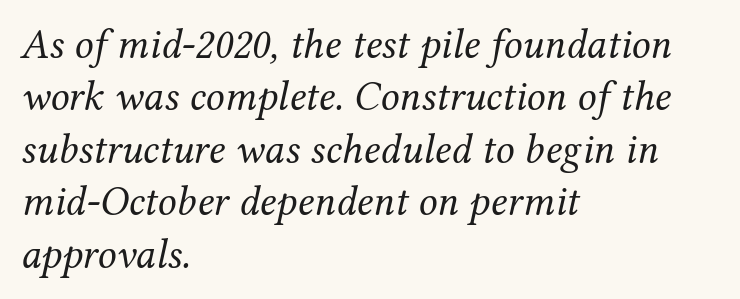
Q: Is the text bold? A: No.
Q: Is the text italic (slanted)? A: Yes, it leans right by about 12 degrees.
Q: Is the typeface a serif or a sans-serif typeface? A: Serif.
Q: Is the text underlined? A: No.
Q: How is the paragraph aligned? A: Left-aligned.
Q: Is the spacing between letters normal or unusually wide? A: Normal.
Q: Is the spacing between lines tight, normal or loose? A: Normal.
Q: Width (condensed, normal, or wide)? A: Normal.
Q: Stroke contrast? A: Medium.
Q: x-height? A: Medium.
Q: Monospaced? A: No.
